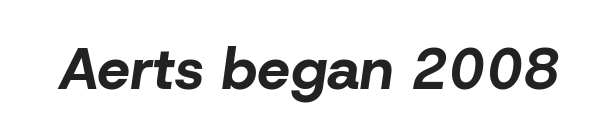
{"italic": "yes", "lean": "right", "slant_degrees": 8, "bold": "yes", "weight": "bold", "width": "normal", "stroke_contrast": "low", "x_height": "medium", "monospaced": "no", "underline": "no", "letter_spacing": "normal", "letter_spacing_em": 0.0, "glyph_px": 58}
